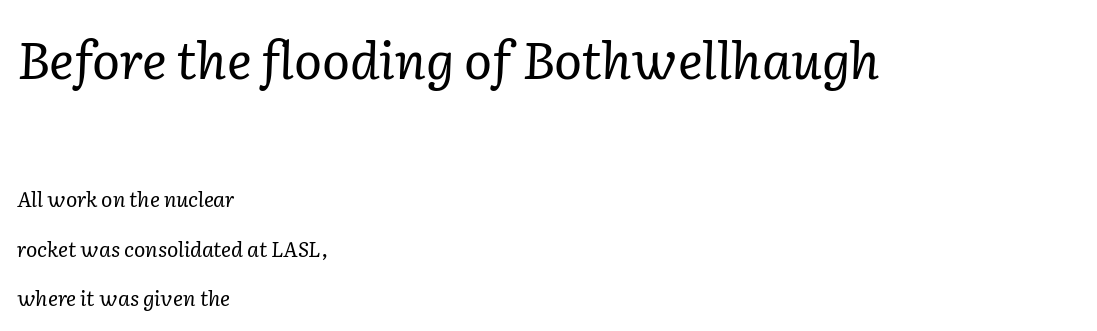
The image shows 52 px regular-weight serif type, italic (leaning right); set left-aligned, loose line spacing (2.37x), normal letter spacing, not underlined; the first (top) block is 2.48x larger; low stroke contrast and a medium x-height.
